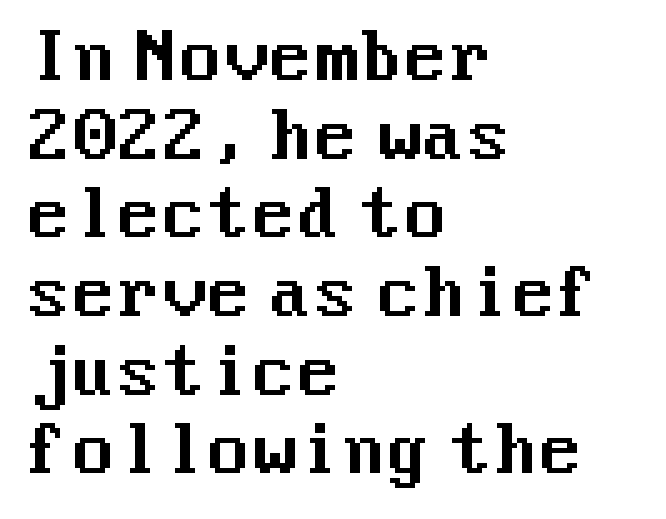
{"serif": "no", "italic": "no", "width": "normal", "stroke_contrast": "medium", "x_height": "medium", "underline": "no", "align": "left", "line_spacing_ratio": 1.21, "letter_spacing": "normal", "letter_spacing_em": 0.0, "glyph_px": 65}
